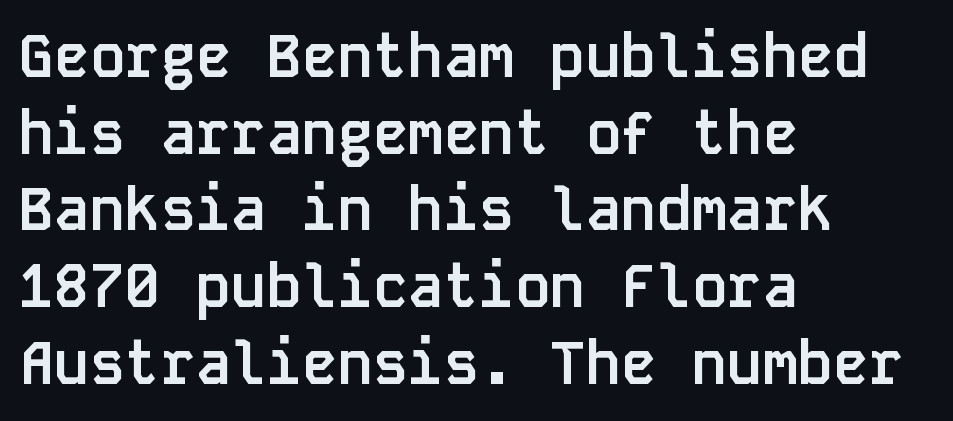
Q: Is the text bold? A: Yes.
Q: Is the text italic (slanted)? A: No, it is upright.
Q: Is the typeface a serif or a sans-serif typeface? A: Sans-serif.
Q: Is the text underlined? A: No.
Q: How is the paragraph aligned? A: Left-aligned.
Q: Is the spacing between letters normal or unusually wide? A: Normal.
Q: Is the spacing between lines tight, normal or loose? A: Normal.
Q: Width (condensed, normal, or wide)? A: Normal.
Q: Stroke contrast? A: Low.
Q: x-height? A: Large.
Q: Monospaced? A: Yes.
